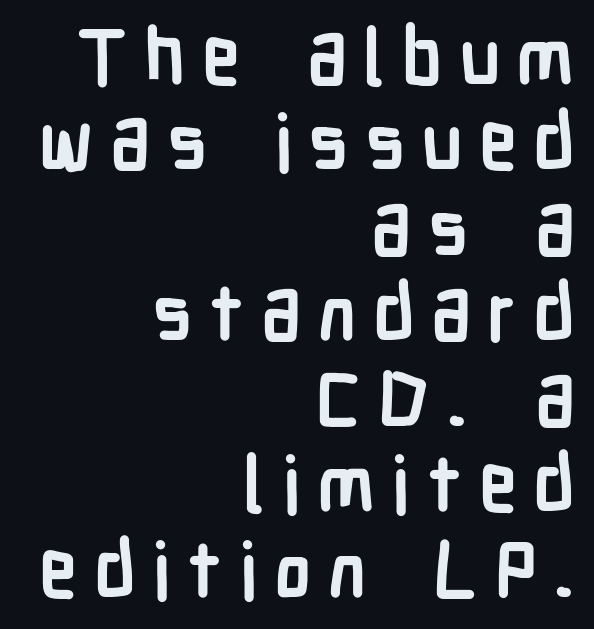
{"serif": "no", "italic": "no", "bold": "yes", "weight": "semibold", "width": "condensed", "stroke_contrast": "low", "x_height": "medium", "monospaced": "no", "underline": "no", "align": "right", "line_spacing": "tight", "line_spacing_ratio": 1.11, "letter_spacing": "wide", "letter_spacing_em": 0.21, "glyph_px": 77}
